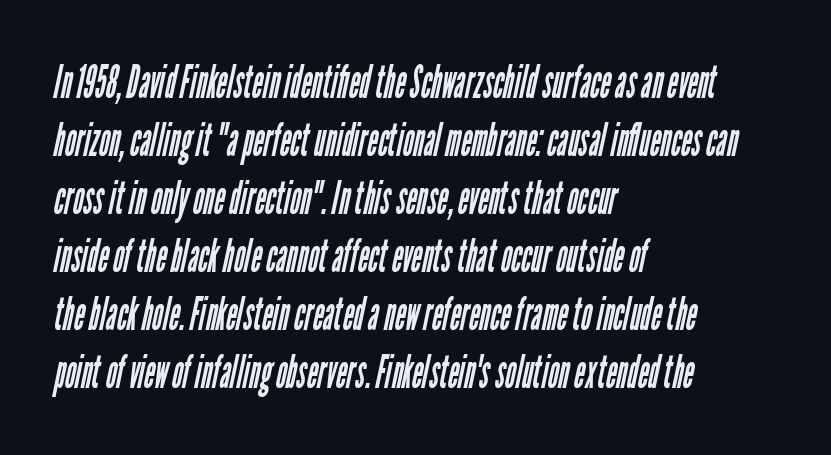
The image shows 46 px regular-weight, condensed sans-serif type; set left-aligned, normal line spacing (1.26x), normal letter spacing, not underlined; low stroke contrast and a medium x-height.
